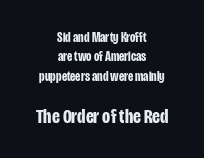
{"italic": "no", "bold": "yes", "underline": "no", "align": "center", "line_spacing": "normal", "line_spacing_ratio": 1.39, "letter_spacing": "normal", "letter_spacing_em": 0.0, "larger_block": "second", "size_ratio": 1.5, "glyph_px": 21}
